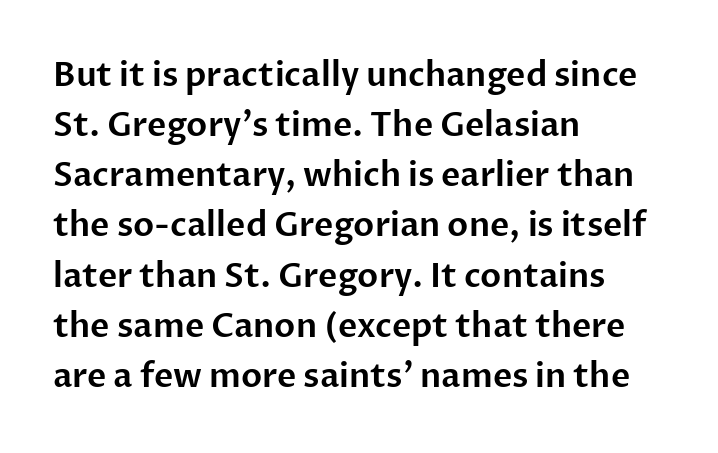
Q: Is the text italic (slanted)? A: No, it is upright.
Q: Is the typeface a serif or a sans-serif typeface? A: Sans-serif.
Q: Is the text underlined? A: No.
Q: How is the paragraph aligned? A: Left-aligned.
Q: Is the spacing between letters normal or unusually wide? A: Normal.
Q: Is the spacing between lines tight, normal or loose? A: Normal.
Q: Width (condensed, normal, or wide)? A: Normal.
Q: Stroke contrast? A: Low.
Q: x-height? A: Medium.
Q: Monospaced? A: No.
